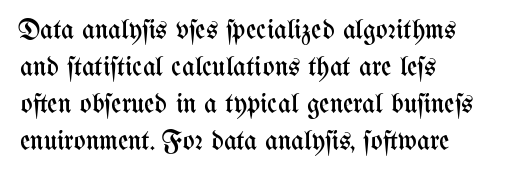
The typesetting does not lean heavy: it is not bold. The rag falls on the right side of this text block. A bare baseline throughout the passage. Upright lettering throughout.
